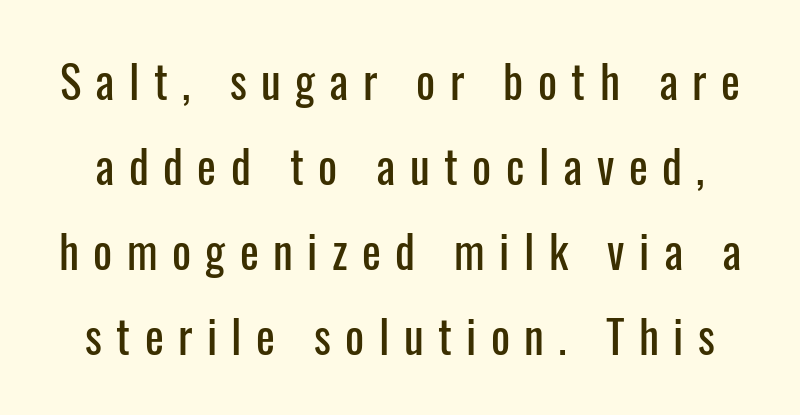
{"serif": "no", "italic": "no", "width": "condensed", "stroke_contrast": "low", "x_height": "medium", "monospaced": "no", "underline": "no", "line_spacing_ratio": 1.89, "letter_spacing": "wide", "letter_spacing_em": 0.32, "glyph_px": 45}
